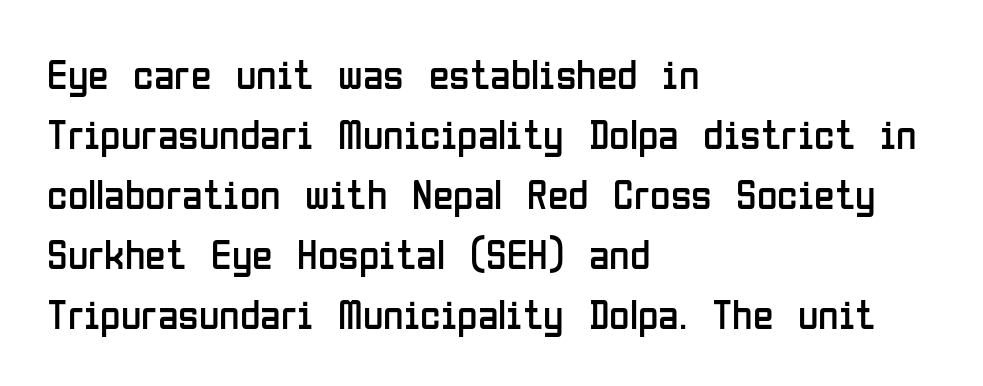
Q: Is the text bold? A: No.
Q: Is the text italic (slanted)? A: No, it is upright.
Q: Is the typeface a serif or a sans-serif typeface? A: Sans-serif.
Q: Is the text underlined? A: No.
Q: How is the paragraph aligned? A: Left-aligned.
Q: Is the spacing between letters normal or unusually wide? A: Normal.
Q: Is the spacing between lines tight, normal or loose? A: Normal.
Q: Width (condensed, normal, or wide)? A: Condensed.
Q: Stroke contrast? A: Low.
Q: x-height? A: Medium.
Q: Monospaced? A: No.
